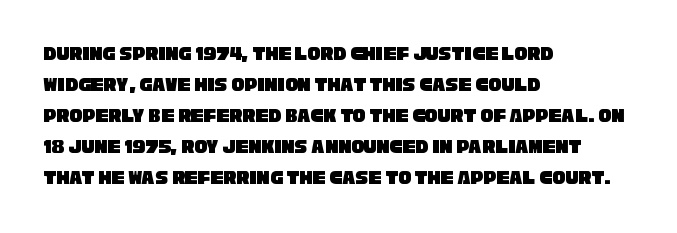
{"underline": "no", "align": "left", "line_spacing": "normal", "line_spacing_ratio": 1.48, "letter_spacing": "normal", "letter_spacing_em": 0.0, "glyph_px": 21}
